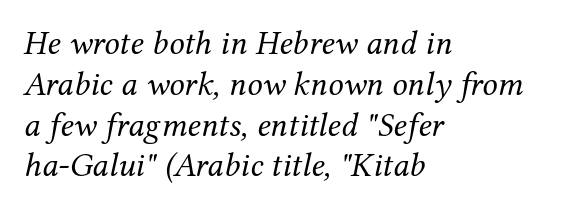
The image shows 34 px regular-weight serif type, italic (leaning right); set left-aligned, line spacing 1.2x, normal letter spacing, not underlined; medium stroke contrast and a medium x-height.
